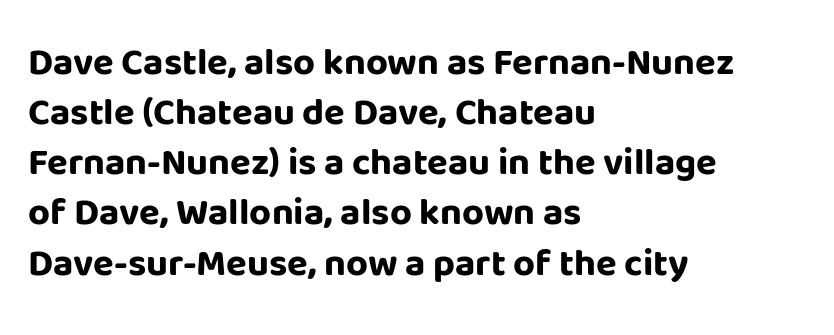
Q: Is the text bold? A: Yes.
Q: Is the text italic (slanted)? A: No, it is upright.
Q: Is the typeface a serif or a sans-serif typeface? A: Sans-serif.
Q: Is the text underlined? A: No.
Q: How is the paragraph aligned? A: Left-aligned.
Q: Is the spacing between letters normal or unusually wide? A: Normal.
Q: Is the spacing between lines tight, normal or loose? A: Normal.
Q: Width (condensed, normal, or wide)? A: Normal.
Q: Stroke contrast? A: Low.
Q: x-height? A: Large.
Q: Monospaced? A: No.
